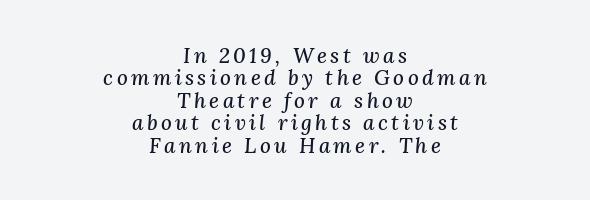
The image shows 21 px text type, italic (leaning right); set centered, tight line spacing (1.07x), not underlined.
